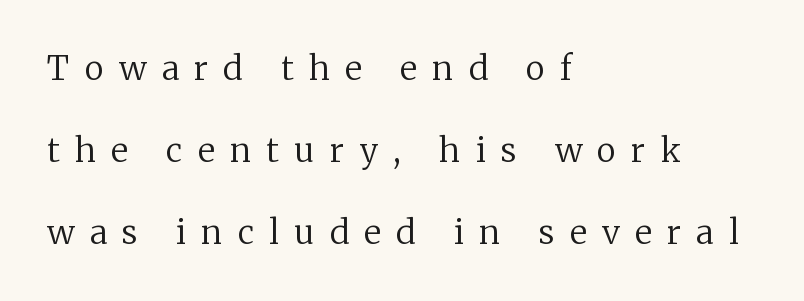
Q: Is the text bold? A: No.
Q: Is the text italic (slanted)? A: No, it is upright.
Q: Is the typeface a serif or a sans-serif typeface? A: Serif.
Q: Is the text underlined? A: No.
Q: How is the paragraph aligned? A: Left-aligned.
Q: Is the spacing between letters normal or unusually wide? A: Unusually wide.
Q: Is the spacing between lines tight, normal or loose? A: Loose.
Q: Width (condensed, normal, or wide)? A: Normal.
Q: Stroke contrast? A: Low.
Q: x-height? A: Medium.
Q: Monospaced? A: No.
